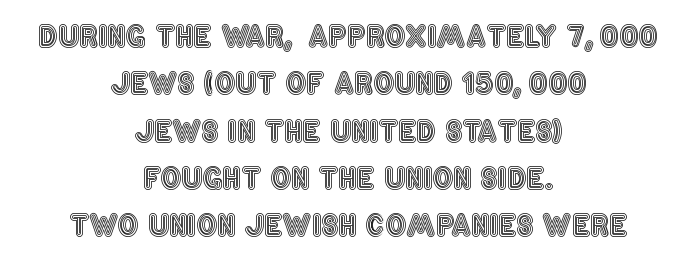
{"italic": "no", "width": "condensed", "x_height": "large", "monospaced": "no", "underline": "no", "align": "center", "line_spacing": "normal", "line_spacing_ratio": 1.63, "letter_spacing": "normal", "letter_spacing_em": 0.0, "glyph_px": 29}
